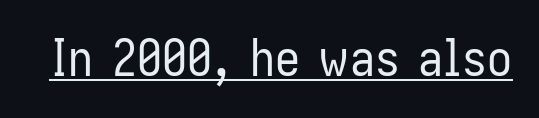
Does the lettering tilt? It doesn't — this is upright. The typeface has the unassuming heft of standard copy or less. Here the designer chose a conventional face with non-uniform glyph widths. The designer went with a sans here, leaving each stem footless.
